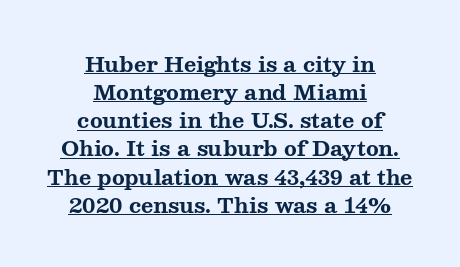
The specimen reads as upright at a glance. Does the copy run flush right? No — it is centered line by line. The characters look thick and weighty, a clear bold. The designer left line spacing at the default.
